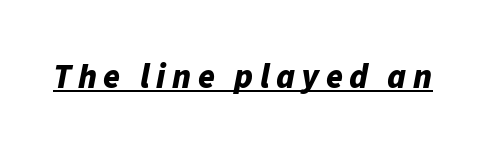
Q: Is the text bold? A: Yes.
Q: Is the text italic (slanted)? A: Yes, it leans right by about 11 degrees.
Q: Is the text underlined? A: Yes.
Q: Width (condensed, normal, or wide)? A: Normal.
Q: Stroke contrast? A: Low.
Q: x-height? A: Medium.
Q: Monospaced? A: No.
